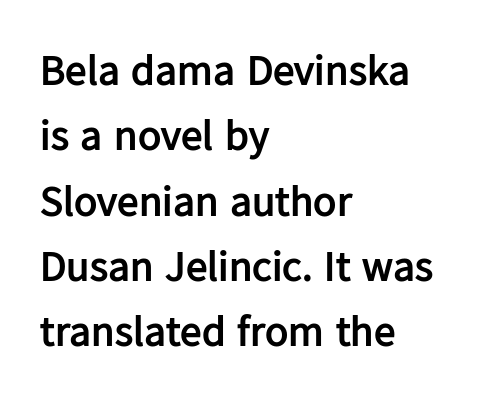
{"serif": "no", "italic": "no", "bold": "yes", "weight": "semibold", "width": "normal", "stroke_contrast": "low", "x_height": "medium", "monospaced": "no", "underline": "no", "align": "left", "line_spacing": "normal", "line_spacing_ratio": 1.52, "letter_spacing": "normal", "letter_spacing_em": 0.0, "glyph_px": 43}
